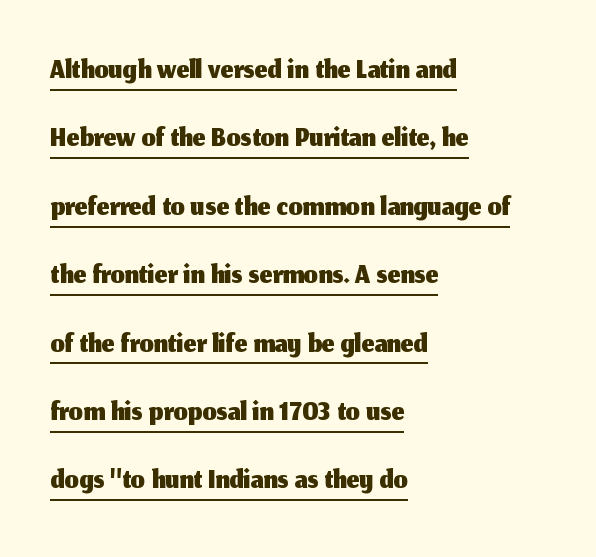
The image shows 45 px sans-serif type, upright; set left-aligned, normal line spacing (1.52x), normal letter spacing, underlined; medium stroke contrast and a medium x-height.
